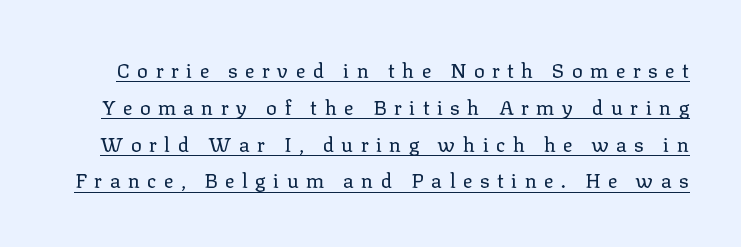
Here the glyphs are tracked loosely, breaking word shapes into spaced letters. Emphasis is given by a line drawn under the lettering. No extra ink here — the face is not bold. The letters stand upright; this is a roman face.
